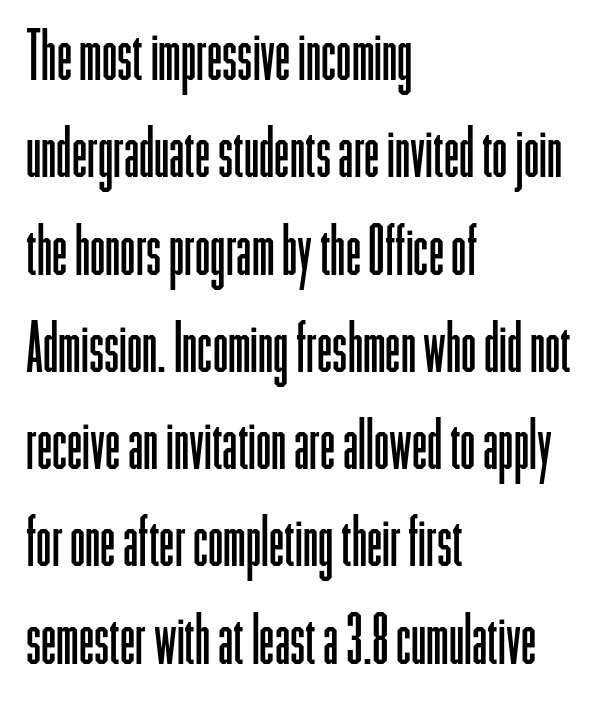
Q: Is the text bold? A: No.
Q: Is the text italic (slanted)? A: No, it is upright.
Q: Is the typeface a serif or a sans-serif typeface? A: Sans-serif.
Q: Is the text underlined? A: No.
Q: How is the paragraph aligned? A: Left-aligned.
Q: Is the spacing between letters normal or unusually wide? A: Normal.
Q: Is the spacing between lines tight, normal or loose? A: Normal.
Q: Width (condensed, normal, or wide)? A: Condensed.
Q: Stroke contrast? A: Low.
Q: x-height? A: Medium.
Q: Monospaced? A: No.
